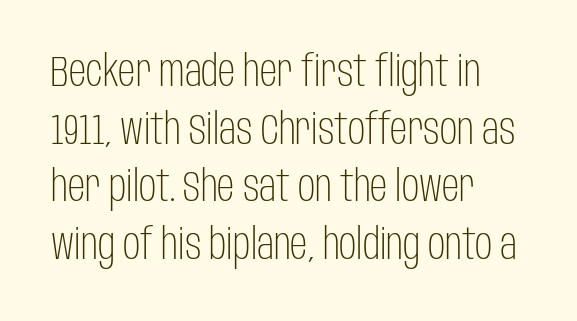
Q: Is the text bold? A: No.
Q: Is the text italic (slanted)? A: No, it is upright.
Q: Is the typeface a serif or a sans-serif typeface? A: Sans-serif.
Q: Is the text underlined? A: No.
Q: How is the paragraph aligned? A: Left-aligned.
Q: Is the spacing between letters normal or unusually wide? A: Normal.
Q: Is the spacing between lines tight, normal or loose? A: Normal.
Q: Width (condensed, normal, or wide)? A: Condensed.
Q: Stroke contrast? A: Low.
Q: x-height? A: Large.
Q: Monospaced? A: No.
